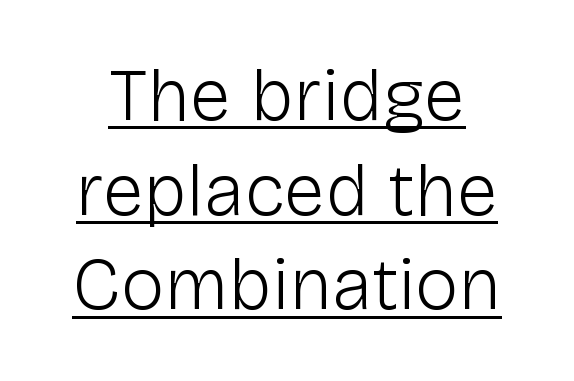
The image shows 74 px light sans-serif type, upright; set normal line spacing (1.28x), normal letter spacing, underlined; low stroke contrast and a medium x-height.
